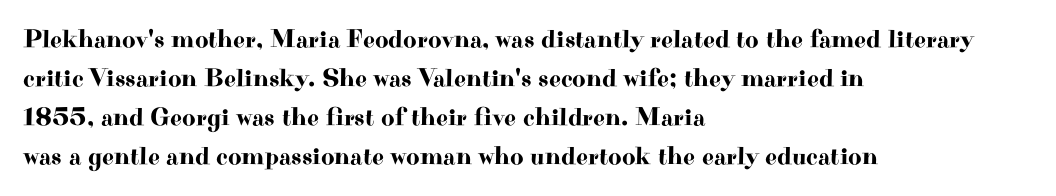
Q: Is the text italic (slanted)? A: No, it is upright.
Q: Is the text underlined? A: No.
Q: How is the paragraph aligned? A: Left-aligned.
Q: Is the spacing between letters normal or unusually wide? A: Normal.
Q: Is the spacing between lines tight, normal or loose? A: Normal.
